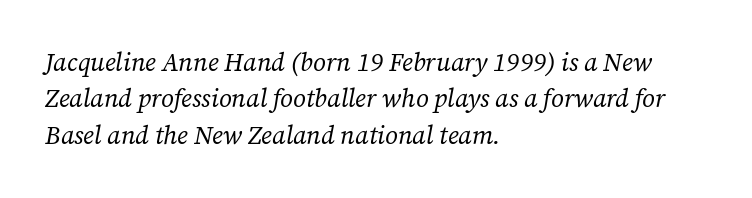
Stem width sits at or under what a default text font uses. Designer's note — italics engaged. The glyphs are unaccompanied by any horizontal stroke below them. A classic flush-left, rag-right setting is used for this passage. The designer left line spacing at the default. This sample uses plain, unmodified letter spacing.
